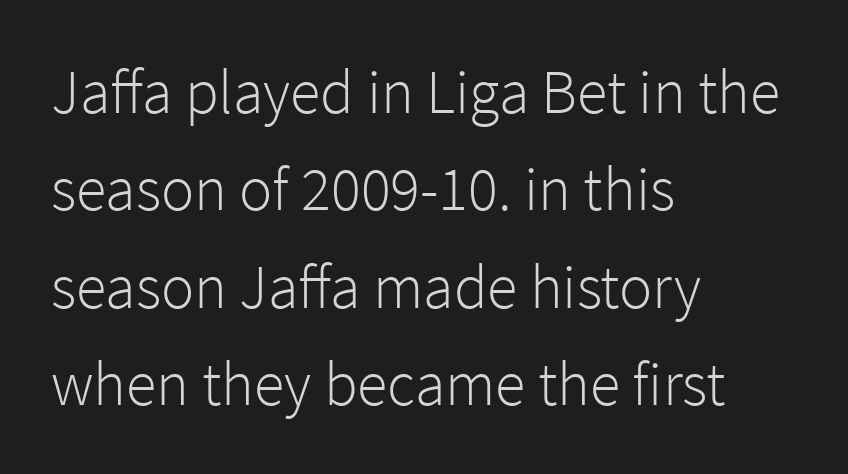
The image shows 62 px light sans-serif type, upright; set left-aligned, normal line spacing (1.57x), normal letter spacing, not underlined; low stroke contrast and a medium x-height.
